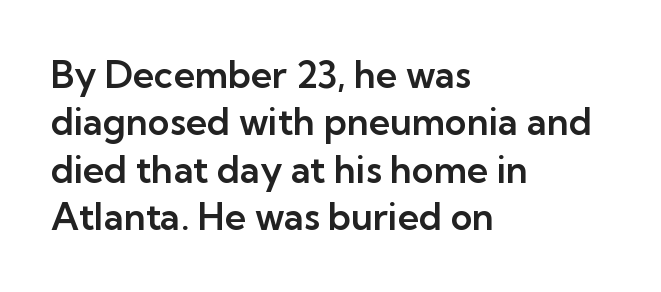
Q: Is the text italic (slanted)? A: No, it is upright.
Q: Is the typeface a serif or a sans-serif typeface? A: Sans-serif.
Q: Is the text underlined? A: No.
Q: How is the paragraph aligned? A: Left-aligned.
Q: Is the spacing between letters normal or unusually wide? A: Normal.
Q: Is the spacing between lines tight, normal or loose? A: Normal.
Q: Width (condensed, normal, or wide)? A: Normal.
Q: Stroke contrast? A: Low.
Q: x-height? A: Medium.
Q: Monospaced? A: No.
